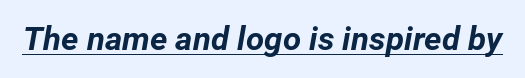
{"italic": "yes", "lean": "right", "slant_degrees": 12, "bold": "yes", "weight": "bold", "width": "normal", "stroke_contrast": "low", "x_height": "medium", "monospaced": "no", "underline": "yes", "letter_spacing": "normal", "letter_spacing_em": 0.0, "glyph_px": 33}
